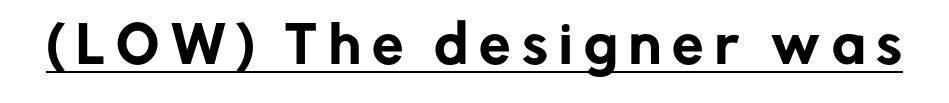
Q: Is the text italic (slanted)? A: No, it is upright.
Q: Is the typeface a serif or a sans-serif typeface? A: Sans-serif.
Q: Is the text underlined? A: Yes.
Q: Is the spacing between letters normal or unusually wide? A: Unusually wide.
Q: Width (condensed, normal, or wide)? A: Normal.
Q: Stroke contrast? A: Low.
Q: x-height? A: Medium.
Q: Monospaced? A: No.
